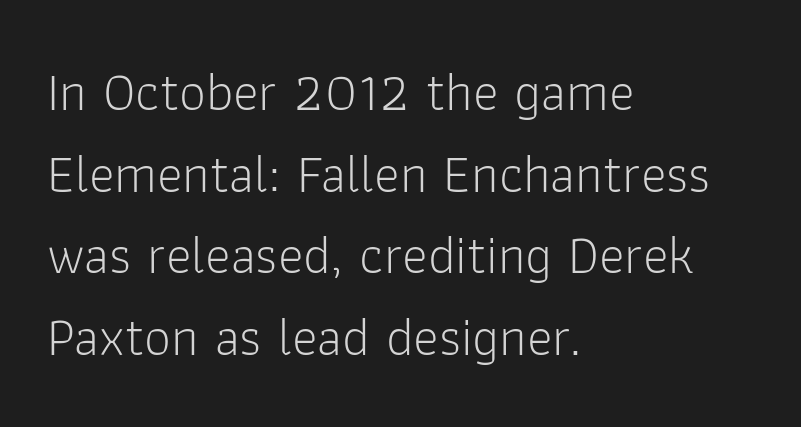
Stroke thickness stays within the range of a standard reading face or lighter. If you measured baseline to baseline, you'd find a middling distance. The glyphs in this specimen are sans serif. Default kerning and tracking; the words read as compact shapes. When letters stand straight like this, we call the style roman or upright.
